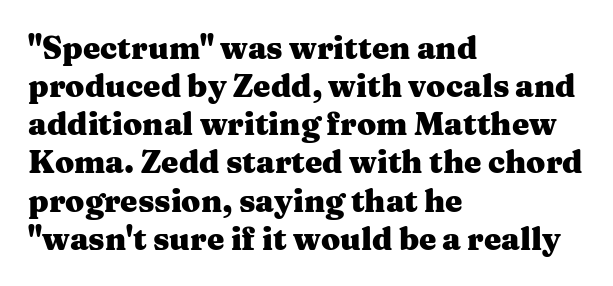
{"serif": "yes", "italic": "no", "bold": "yes", "weight": "heavy", "width": "wide", "stroke_contrast": "medium", "x_height": "medium", "monospaced": "no", "underline": "no", "align": "left", "line_spacing_ratio": 1.23, "letter_spacing": "normal", "letter_spacing_em": 0.0, "glyph_px": 31}
